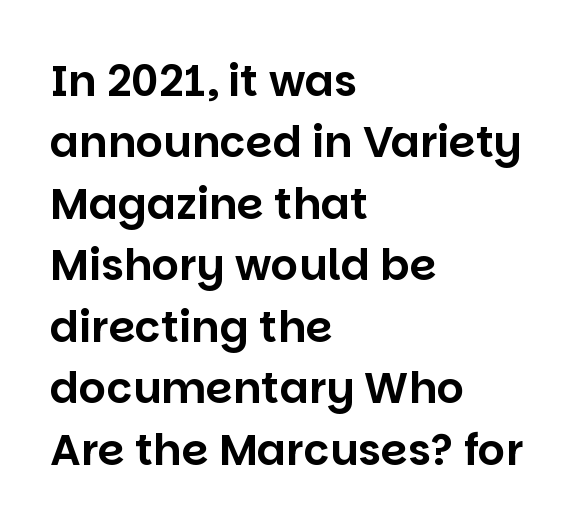
Q: Is the text italic (slanted)? A: No, it is upright.
Q: Is the typeface a serif or a sans-serif typeface? A: Sans-serif.
Q: Is the text underlined? A: No.
Q: How is the paragraph aligned? A: Left-aligned.
Q: Is the spacing between letters normal or unusually wide? A: Normal.
Q: Is the spacing between lines tight, normal or loose? A: Normal.
Q: Width (condensed, normal, or wide)? A: Normal.
Q: Stroke contrast? A: Low.
Q: x-height? A: Large.
Q: Monospaced? A: No.
